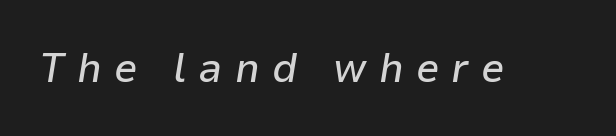
Q: Is the text italic (slanted)? A: Yes, it leans right by about 9 degrees.
Q: Is the text underlined? A: No.
Q: Is the spacing between letters normal or unusually wide? A: Unusually wide.
Q: Width (condensed, normal, or wide)? A: Normal.
Q: Stroke contrast? A: Low.
Q: x-height? A: Medium.
Q: Monospaced? A: No.
